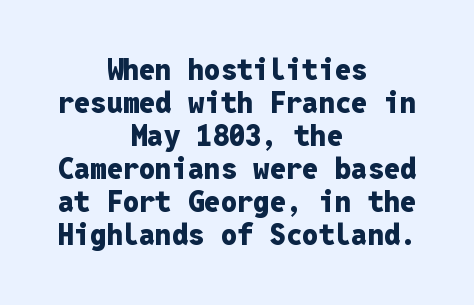
{"serif": "no", "italic": "no", "bold": "yes", "weight": "heavy", "width": "normal", "stroke_contrast": "low", "x_height": "medium", "monospaced": "yes", "underline": "no", "align": "center", "line_spacing": "tight", "line_spacing_ratio": 1.14, "letter_spacing": "normal", "letter_spacing_em": 0.0, "glyph_px": 29}
